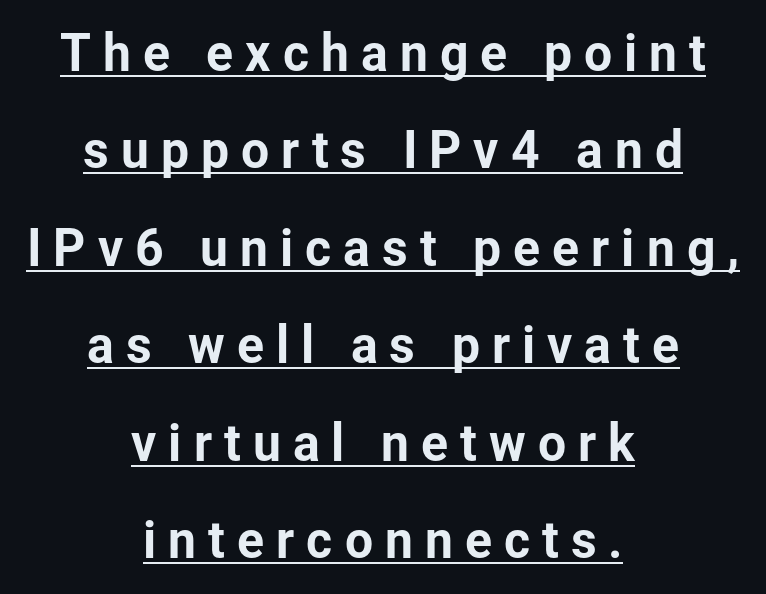
The image shows 50 px sans-serif type, upright; set centered, loose line spacing (1.95x), unusually wide letter spacing (+0.24 em), underlined; low stroke contrast and a medium x-height.
